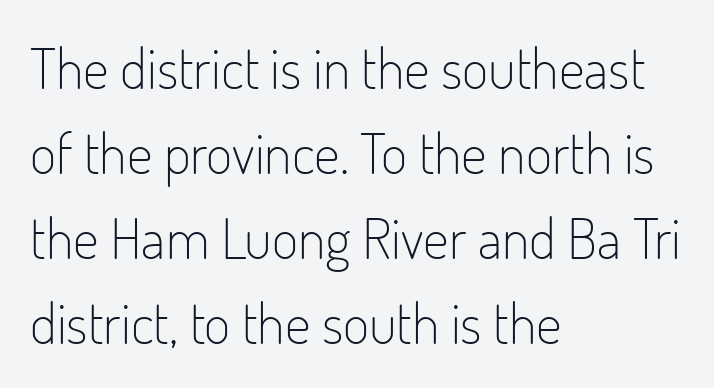
The image shows 57 px light, condensed sans-serif type, upright; set left-aligned, normal line spacing (1.49x), normal letter spacing, not underlined; low stroke contrast and a small x-height.
